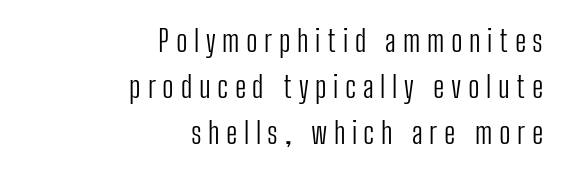
{"serif": "no", "italic": "no", "bold": "no", "weight": "light", "width": "condensed", "stroke_contrast": "low", "x_height": "medium", "monospaced": "no", "underline": "no", "align": "right", "line_spacing": "normal", "line_spacing_ratio": 1.54, "letter_spacing": "wide", "letter_spacing_em": 0.22, "glyph_px": 30}
